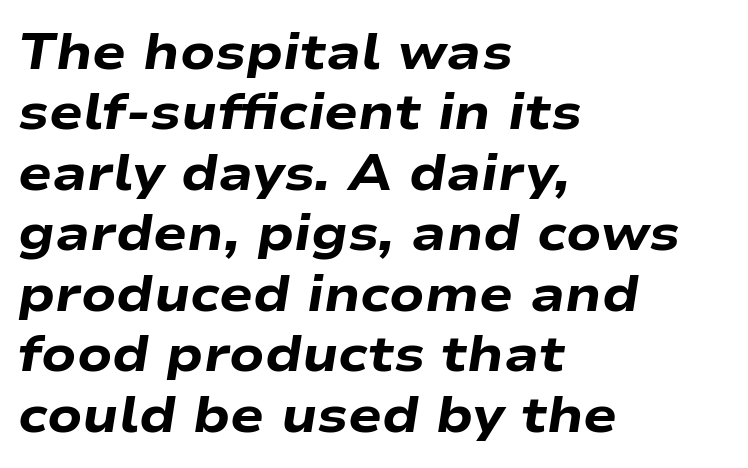
{"italic": "yes", "lean": "right", "slant_degrees": 9, "bold": "yes", "weight": "heavy", "width": "wide", "stroke_contrast": "low", "x_height": "medium", "monospaced": "no", "underline": "no", "align": "left", "line_spacing_ratio": 1.21, "letter_spacing": "normal", "letter_spacing_em": 0.0, "glyph_px": 50}
